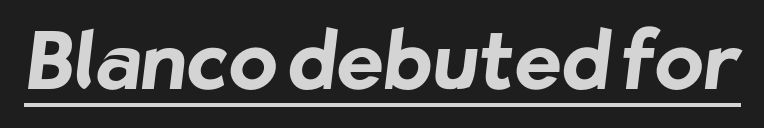
The image shows 80 px bold sans-serif type; set normal letter spacing, underlined; low stroke contrast and a medium x-height.
